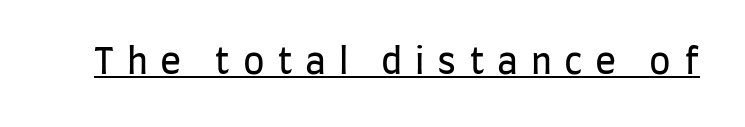
The lettering holds an erect, upright posture throughout. Quick note: underline on. Character widths vary here, with narrow letters taking less room than wide ones. The letters are spread apart with noticeably loose tracking. Caption: face not bold, strokes unweighted.
